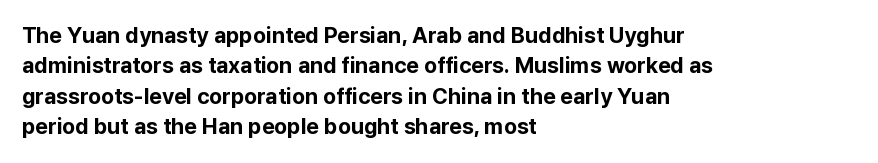
The image shows 22 px bold type, upright; set left-aligned, normal line spacing (1.38x), normal letter spacing, not underlined.
